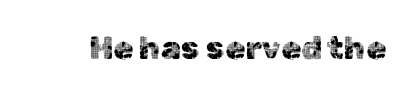
The image shows 32 px sans-serif type, upright; set normal letter spacing, not underlined; a medium x-height.
